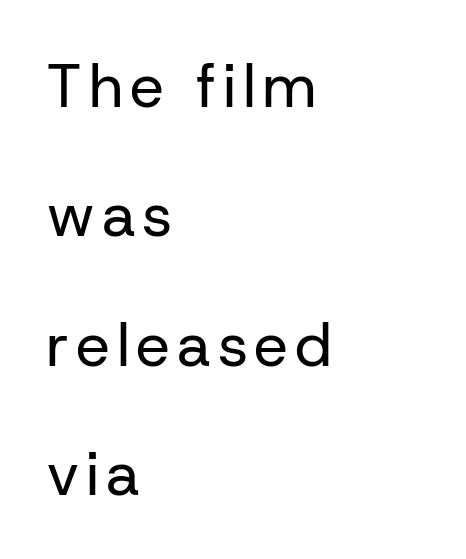
The image shows 61 px regular-weight sans-serif type, upright; set left-aligned, loose line spacing (2.12x), not underlined; low stroke contrast and a medium x-height.
